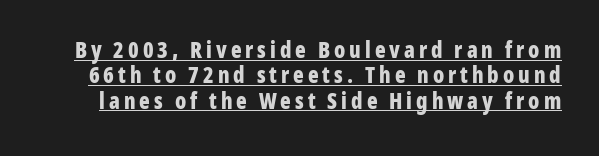
{"italic": "no", "bold": "yes", "underline": "yes", "line_spacing": "tight", "line_spacing_ratio": 1.15, "glyph_px": 22}
